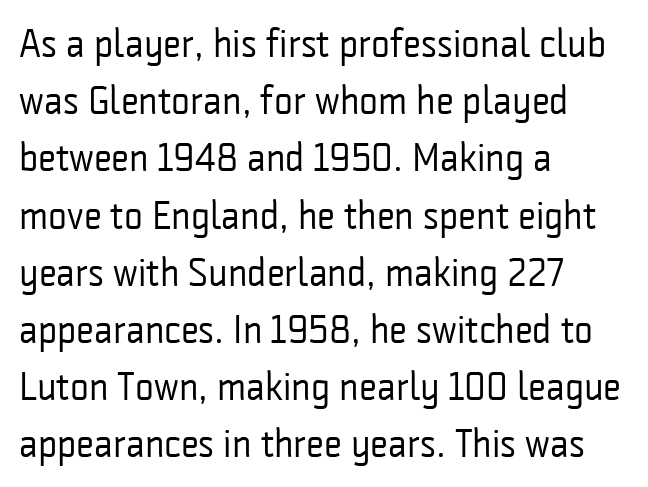
Q: Is the text bold? A: No.
Q: Is the text italic (slanted)? A: No, it is upright.
Q: Is the typeface a serif or a sans-serif typeface? A: Sans-serif.
Q: Is the text underlined? A: No.
Q: How is the paragraph aligned? A: Left-aligned.
Q: Is the spacing between letters normal or unusually wide? A: Normal.
Q: Is the spacing between lines tight, normal or loose? A: Normal.
Q: Width (condensed, normal, or wide)? A: Condensed.
Q: Stroke contrast? A: Low.
Q: x-height? A: Medium.
Q: Monospaced? A: No.
